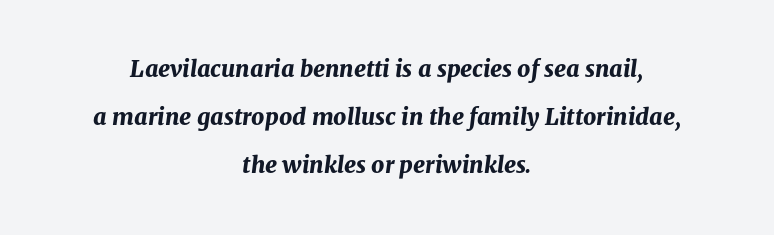
Q: Is the text bold? A: Yes.
Q: Is the text italic (slanted)? A: Yes, it leans right by about 8 degrees.
Q: Is the text underlined? A: No.
Q: How is the paragraph aligned? A: Centered.
Q: Is the spacing between letters normal or unusually wide? A: Normal.
Q: Is the spacing between lines tight, normal or loose? A: Loose.
